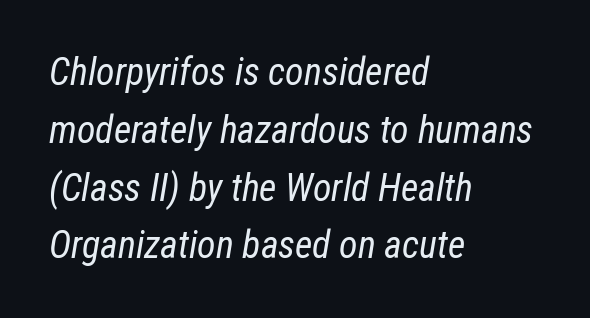
These lines are set flush left with a ragged right edge. Do the characters align in a grid? No, the font is proportional. A light-to-regular cut is what we see here. Line spacing here is normal. Compared with typical body copy, the letter spacing here is the same.
